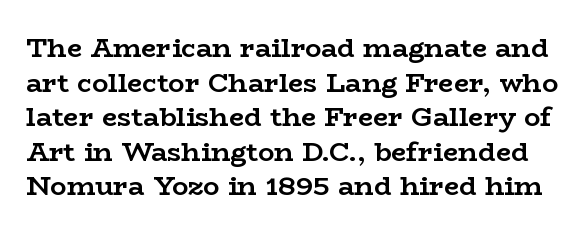
The image shows 27 px bold type, upright; set normal line spacing (1.28x), normal letter spacing, not underlined.
